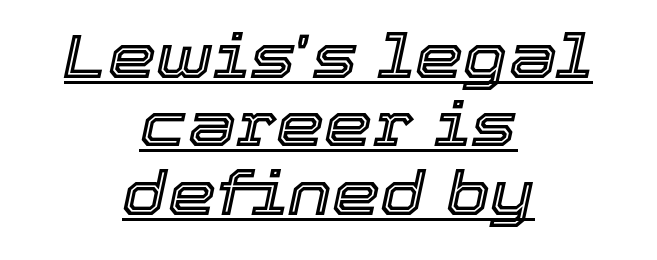
The image shows 61 px text type, italic (leaning right); set centered, tight line spacing (1.12x), normal letter spacing, underlined; a medium x-height.
